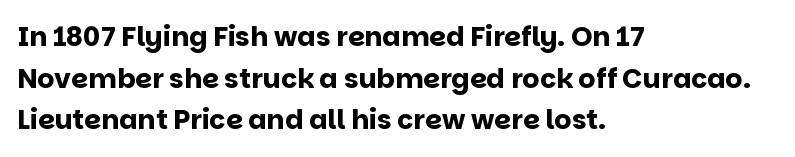
Q: Is the text bold? A: Yes.
Q: Is the text italic (slanted)? A: No, it is upright.
Q: Is the text underlined? A: No.
Q: How is the paragraph aligned? A: Left-aligned.
Q: Is the spacing between letters normal or unusually wide? A: Normal.
Q: Is the spacing between lines tight, normal or loose? A: Normal.
